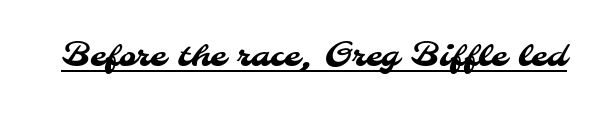
This sample carries an underscore along the baseline area. Glyph-to-glyph distance matches everyday printed text. A typesetter would label this face a sans. Think of a printed novel: that variable character pitch is what you see here.
